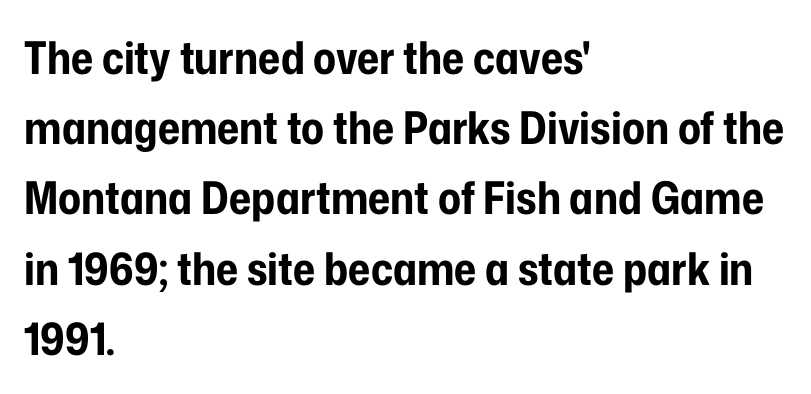
Q: Is the text bold? A: Yes.
Q: Is the text italic (slanted)? A: No, it is upright.
Q: Is the typeface a serif or a sans-serif typeface? A: Sans-serif.
Q: Is the text underlined? A: No.
Q: How is the paragraph aligned? A: Left-aligned.
Q: Is the spacing between letters normal or unusually wide? A: Normal.
Q: Is the spacing between lines tight, normal or loose? A: Normal.
Q: Width (condensed, normal, or wide)? A: Condensed.
Q: Stroke contrast? A: Low.
Q: x-height? A: Medium.
Q: Monospaced? A: No.
